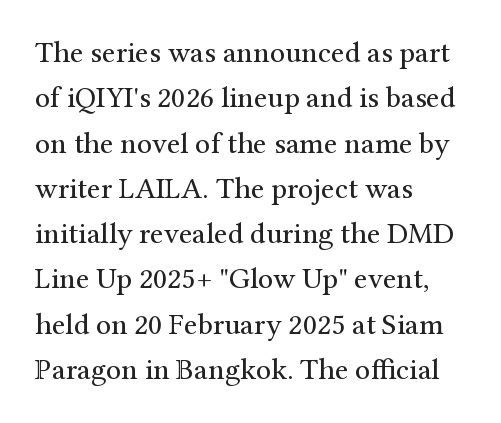
The image shows 30 px regular-weight serif type, upright; set left-aligned, normal line spacing (1.51x), normal letter spacing, not underlined; medium stroke contrast and a medium x-height.
